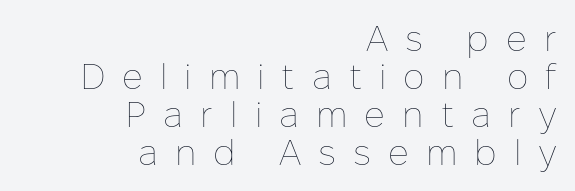
The image shows 36 px thin type, upright; set right-aligned, tight line spacing (1.06x), unusually wide letter spacing (+0.47 em), not underlined; low stroke contrast and a medium x-height.
